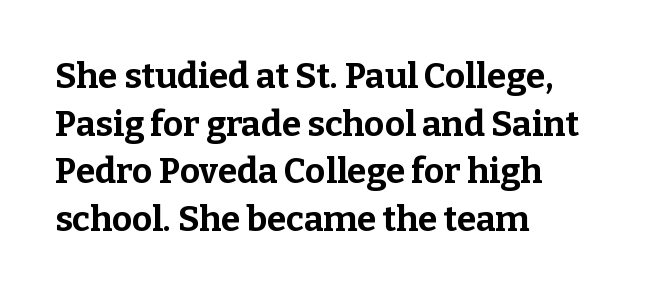
{"serif": "yes", "italic": "no", "bold": "yes", "weight": "bold", "width": "normal", "stroke_contrast": "low", "x_height": "medium", "monospaced": "no", "underline": "no", "align": "left", "line_spacing": "normal", "line_spacing_ratio": 1.36, "letter_spacing": "normal", "letter_spacing_em": 0.0, "glyph_px": 35}
